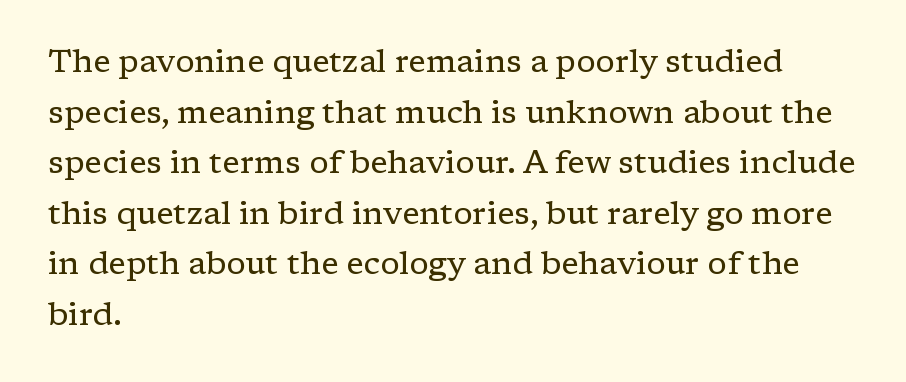
On a weight scale, this lands at 450 or below. In terms of letterform style, serifs are clearly present. Nothing unusual about the tracking: characters are spaced as the font intends. A typesetter would call this proportional, since set widths differ per character.
